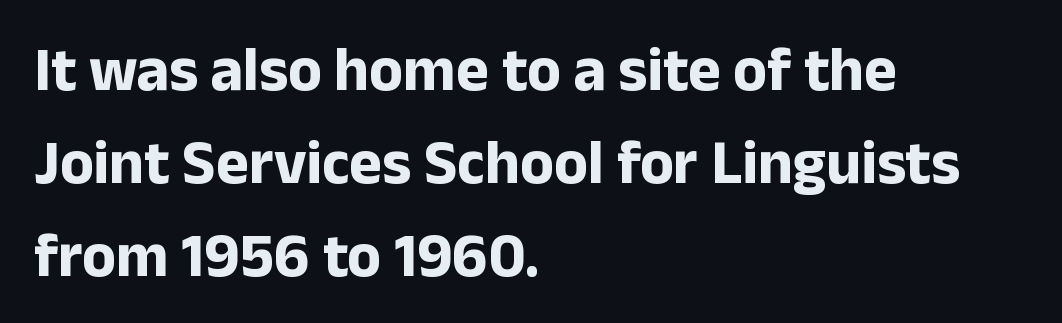
The rendering uses natural spacing where letterforms have individual widths. Each word holds together tightly as a unit, with standard inter-letter gaps. Notice how descenders clear the ascenders below comfortably — that's standard leading. Rule under the text: the space is simply empty. Bold? Absolutely — the strokes are thick and heavy.
